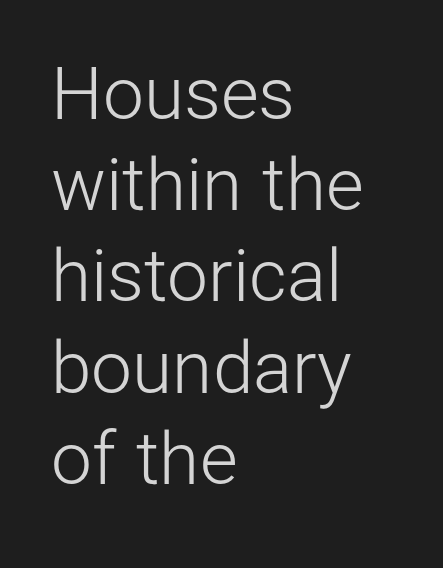
Q: Is the text bold? A: No.
Q: Is the text italic (slanted)? A: No, it is upright.
Q: Is the typeface a serif or a sans-serif typeface? A: Sans-serif.
Q: Is the text underlined? A: No.
Q: How is the paragraph aligned? A: Left-aligned.
Q: Is the spacing between letters normal or unusually wide? A: Normal.
Q: Is the spacing between lines tight, normal or loose? A: Normal.
Q: Width (condensed, normal, or wide)? A: Normal.
Q: Stroke contrast? A: Low.
Q: x-height? A: Medium.
Q: Monospaced? A: No.
